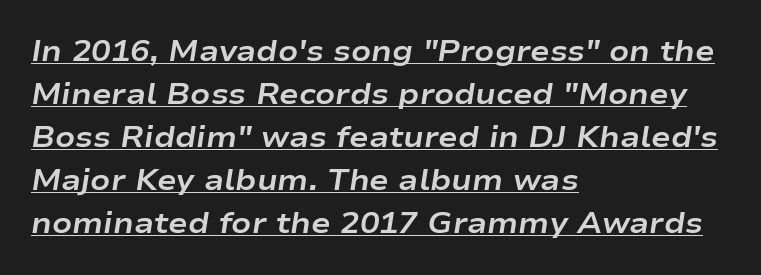
The image shows 29 px bold, wide type, italic (leaning right); set left-aligned, normal line spacing (1.48x), normal letter spacing, underlined; low stroke contrast and a medium x-height.
